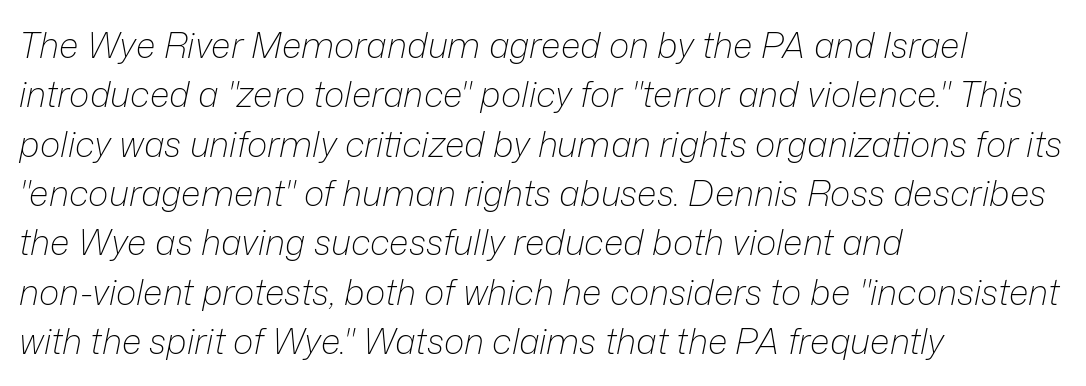
{"italic": "yes", "lean": "right", "slant_degrees": 12, "bold": "no", "weight": "light", "width": "normal", "stroke_contrast": "low", "x_height": "medium", "monospaced": "no", "underline": "no", "align": "left", "line_spacing": "normal", "line_spacing_ratio": 1.41, "letter_spacing": "normal", "letter_spacing_em": 0.0, "glyph_px": 35}
